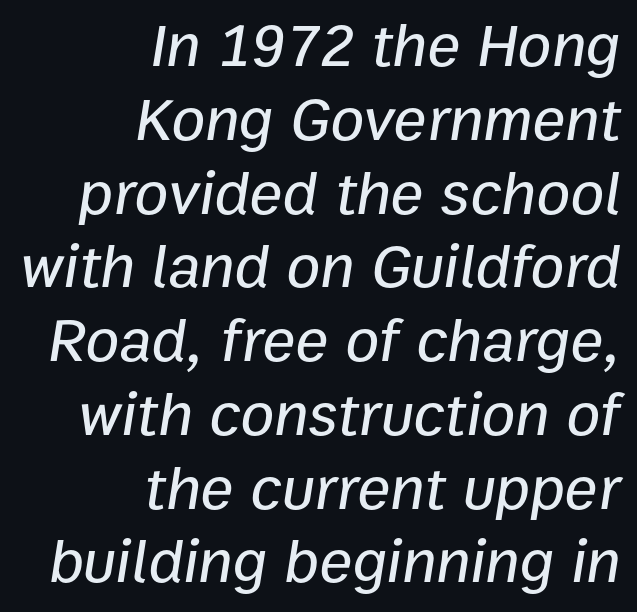
Q: Is the text italic (slanted)? A: Yes, it leans right by about 9 degrees.
Q: Is the text underlined? A: No.
Q: How is the paragraph aligned? A: Right-aligned.
Q: Is the spacing between letters normal or unusually wide? A: Normal.
Q: Width (condensed, normal, or wide)? A: Normal.
Q: Stroke contrast? A: Low.
Q: x-height? A: Medium.
Q: Monospaced? A: No.
